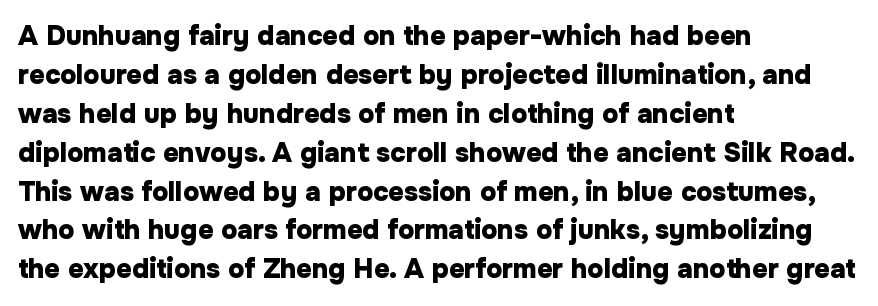
The image shows 27 px bold type, upright; set left-aligned, normal line spacing (1.44x), normal letter spacing, not underlined.
